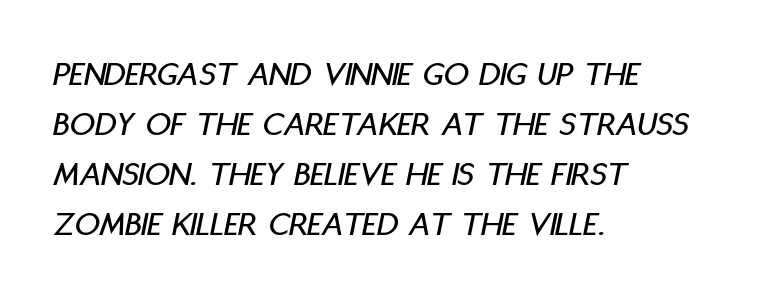
Left-aligned paragraph, ragged on the right. Underlining? Definitely not there. You could not count columns in this text — the font is proportionally spaced. What stands out about the letter spacing? Nothing — it is the standard amount. What's the leading like? Ordinary, nothing unusual.
